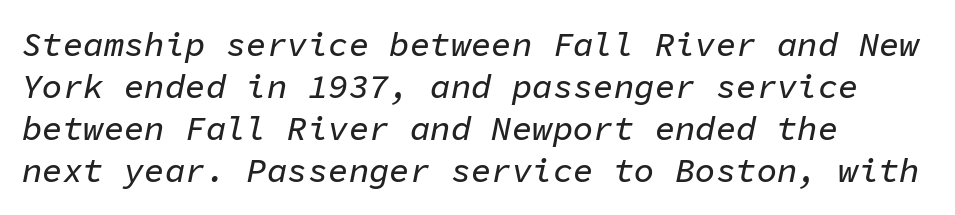
It's the slanting kind of type. Does extra space separate the letters? No, they use regular spacing. Where is the straight margin? On the left. Monospaced: the letters line up in strict vertical columns. A clean baseline with only descenders dipping below it.
